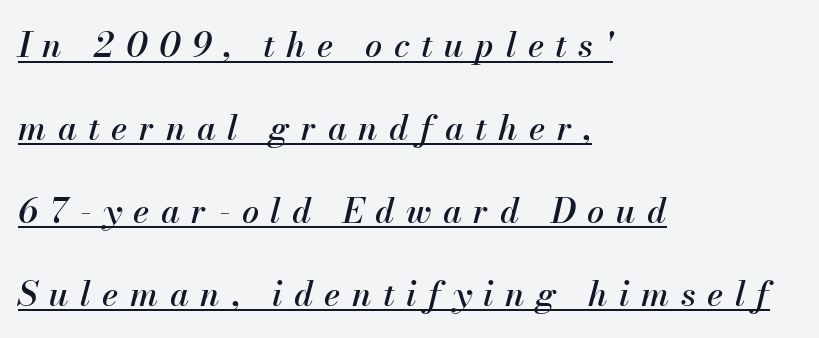
Q: Is the text italic (slanted)? A: Yes, it leans right by about 13 degrees.
Q: Is the text underlined? A: Yes.
Q: How is the paragraph aligned? A: Left-aligned.
Q: Is the spacing between letters normal or unusually wide? A: Unusually wide.
Q: Is the spacing between lines tight, normal or loose? A: Loose.
Q: Width (condensed, normal, or wide)? A: Normal.
Q: Stroke contrast? A: Medium.
Q: x-height? A: Small.
Q: Monospaced? A: No.
